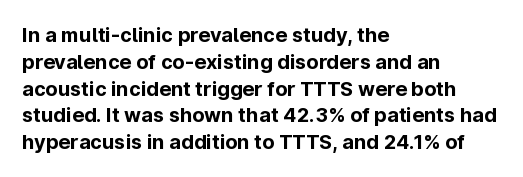
{"italic": "no", "bold": "yes", "underline": "no", "align": "left", "line_spacing": "normal", "line_spacing_ratio": 1.34, "letter_spacing": "normal", "letter_spacing_em": 0.0, "glyph_px": 20}
